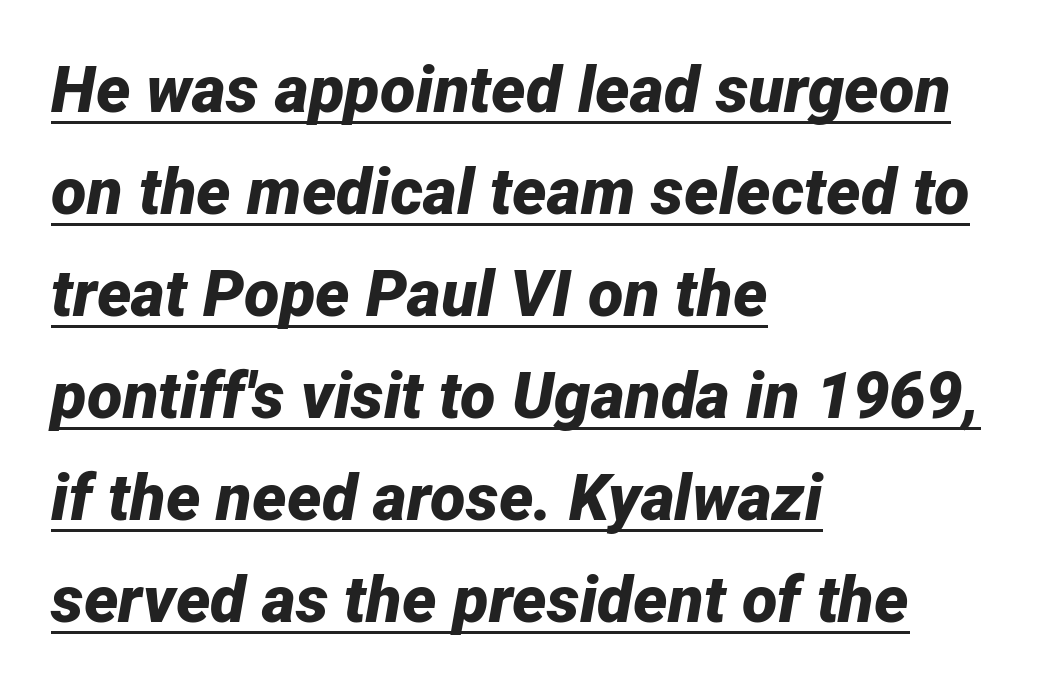
Is this a fixed-width face? No — the glyphs have proportional, varying widths. Does the copy run flush right? No — it runs flush left. The specimen includes a rule beneath the text block's lines. Inter-character spacing is left at the font's built-in metrics.
